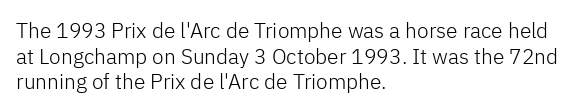
The image shows 21 px text type, upright; set left-aligned, line spacing 1.22x, normal letter spacing, not underlined.
